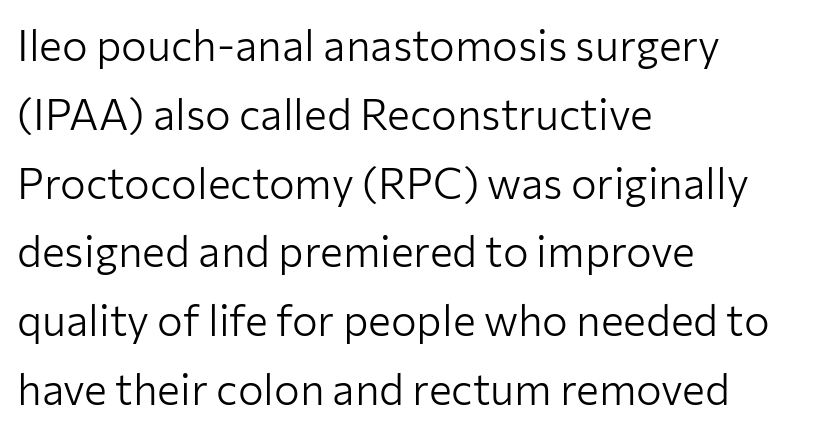
Q: Is the text bold? A: No.
Q: Is the text italic (slanted)? A: No, it is upright.
Q: Is the typeface a serif or a sans-serif typeface? A: Sans-serif.
Q: Is the text underlined? A: No.
Q: How is the paragraph aligned? A: Left-aligned.
Q: Is the spacing between letters normal or unusually wide? A: Normal.
Q: Is the spacing between lines tight, normal or loose? A: Normal.
Q: Width (condensed, normal, or wide)? A: Normal.
Q: Stroke contrast? A: Low.
Q: x-height? A: Medium.
Q: Monospaced? A: No.
